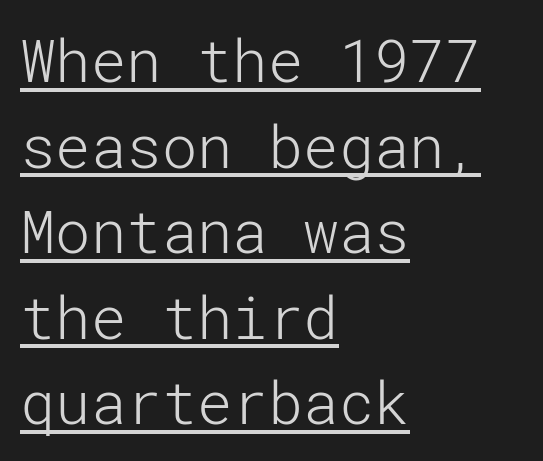
{"serif": "no", "italic": "no", "bold": "no", "weight": "light", "width": "normal", "stroke_contrast": "low", "x_height": "medium", "underline": "yes", "align": "left", "line_spacing": "normal", "line_spacing_ratio": 1.45, "letter_spacing": "normal", "letter_spacing_em": 0.0, "glyph_px": 59}
